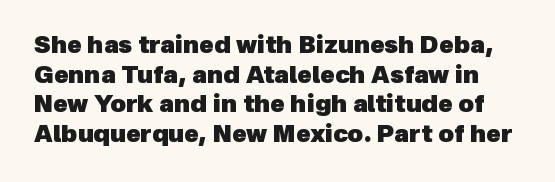
Q: Is the text bold? A: Yes.
Q: Is the text underlined? A: No.
Q: Is the spacing between letters normal or unusually wide? A: Normal.
